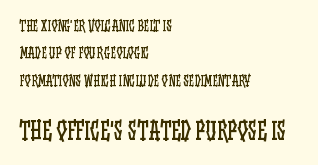
Top chunk: small. Bottom chunk: large. Vertical spacing — loose. The lettering stays uniformly vertical, giving the passage a roman look. Short note: letters normally spaced.
